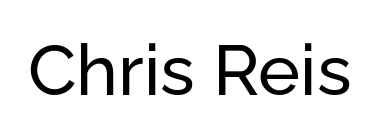
Notice how the stems are strictly vertical — no italics here. Proportional: the letters do not fall into vertical columns. The designer went with a sans here, leaving each stem footless. The tracking reads as untouched default to a designer's eye. Each row of text sits above clean, open space.
